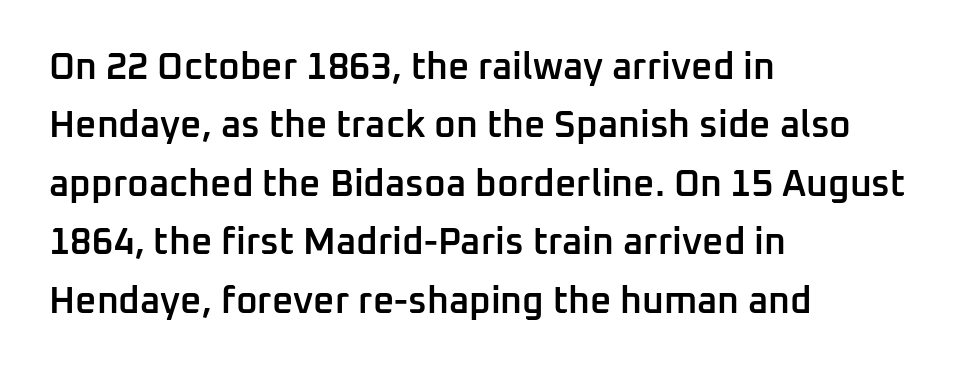
The image shows 37 px semibold sans-serif type, upright; set left-aligned, normal line spacing (1.58x), normal letter spacing, not underlined; low stroke contrast and a medium x-height.
